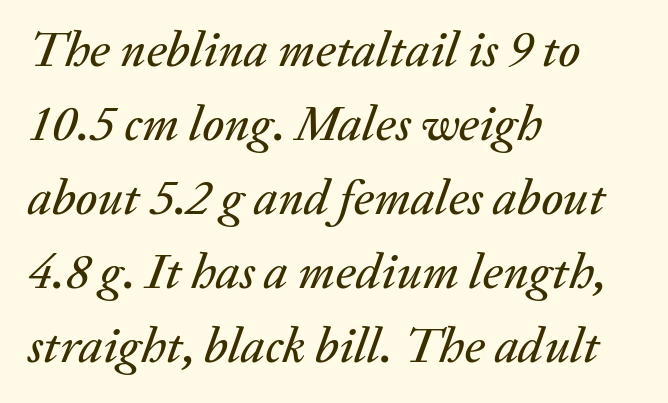
Is the block centered? No — it sits flush against the left margin. If you measured baseline to baseline, you'd find a middling distance. Clear beneath every line of the passage. Default kerning and tracking; the words read as compact shapes.
